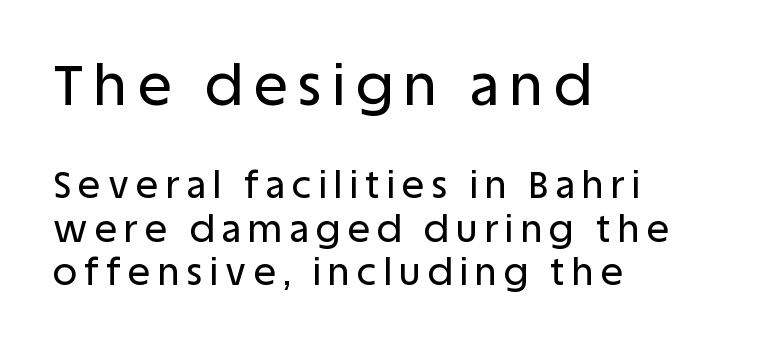
You can tell from the bare stems that sans-serif type was used. Each letter keeps its own natural width here, so spacing adapts to shape. These lines have a slow, spaced-out rhythm from letter to letter. The foot of each line stays bare and open. The first block has been scaled up relative to the second.
